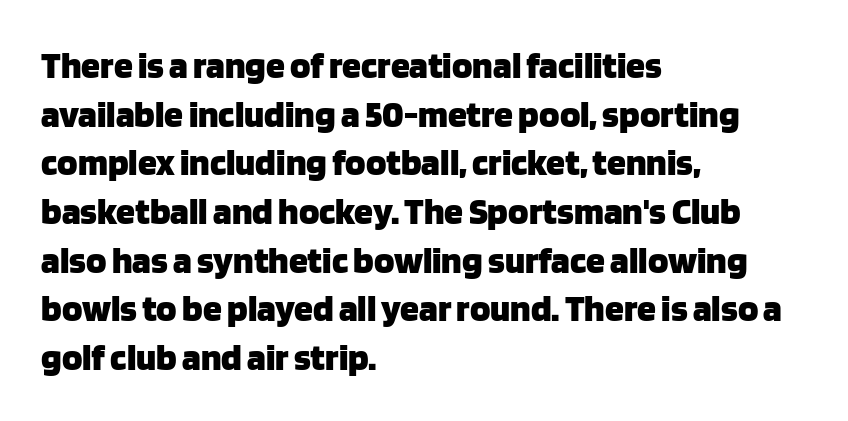
{"serif": "no", "italic": "no", "bold": "yes", "weight": "heavy", "width": "normal", "stroke_contrast": "low", "x_height": "large", "monospaced": "no", "underline": "no", "align": "left", "line_spacing": "normal", "line_spacing_ratio": 1.28, "letter_spacing": "normal", "letter_spacing_em": 0.0, "glyph_px": 38}
